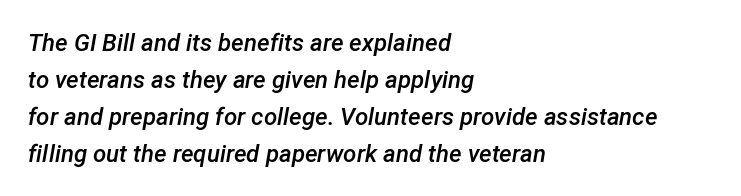
Q: Is the text bold? A: Semi-bold.
Q: Is the text italic (slanted)? A: Yes, it leans right by about 12 degrees.
Q: Is the text underlined? A: No.
Q: How is the paragraph aligned? A: Left-aligned.
Q: Is the spacing between letters normal or unusually wide? A: Normal.
Q: Is the spacing between lines tight, normal or loose? A: Normal.
